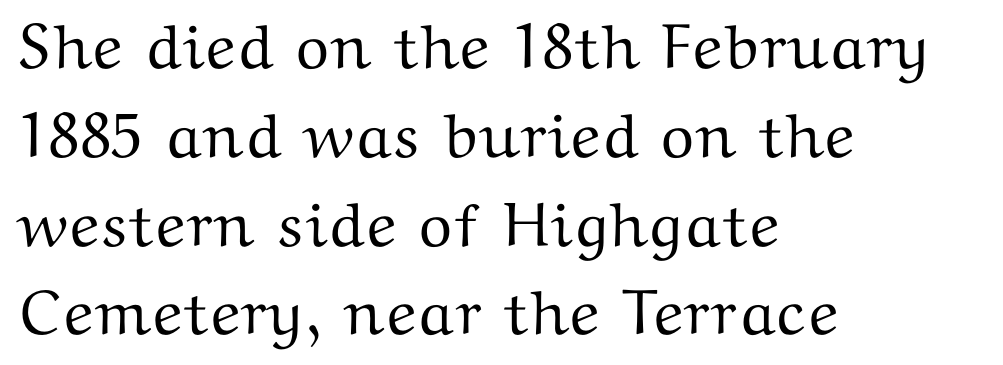
Q: Is the text italic (slanted)? A: No, it is upright.
Q: Is the typeface a serif or a sans-serif typeface? A: Serif.
Q: Is the text underlined? A: No.
Q: How is the paragraph aligned? A: Left-aligned.
Q: Is the spacing between letters normal or unusually wide? A: Normal.
Q: Is the spacing between lines tight, normal or loose? A: Normal.
Q: Width (condensed, normal, or wide)? A: Wide.
Q: Stroke contrast? A: Medium.
Q: x-height? A: Medium.
Q: Monospaced? A: No.
